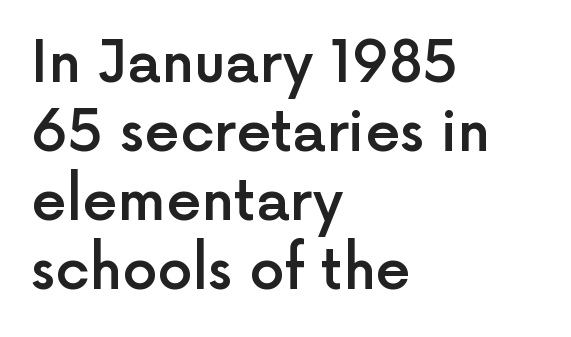
Q: Is the text bold? A: Semi-bold.
Q: Is the text italic (slanted)? A: No, it is upright.
Q: Is the typeface a serif or a sans-serif typeface? A: Sans-serif.
Q: Is the text underlined? A: No.
Q: How is the paragraph aligned? A: Left-aligned.
Q: Is the spacing between letters normal or unusually wide? A: Normal.
Q: Width (condensed, normal, or wide)? A: Normal.
Q: x-height? A: Medium.
Q: Monospaced? A: No.
